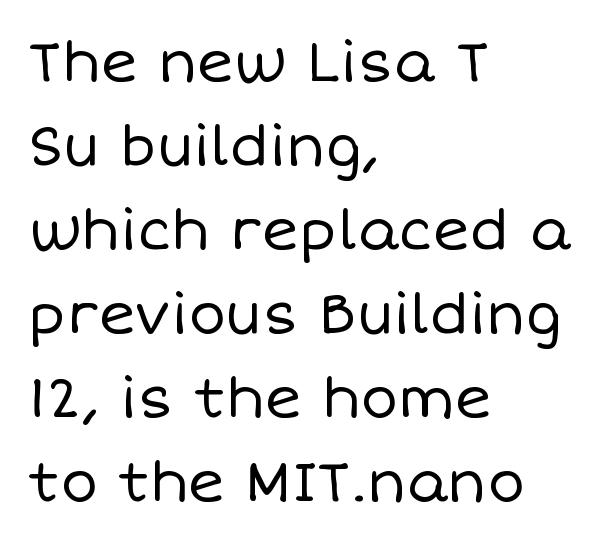
The image shows 56 px regular-weight type, upright; set left-aligned, normal line spacing (1.5x), normal letter spacing, not underlined; low stroke contrast and a large x-height.
